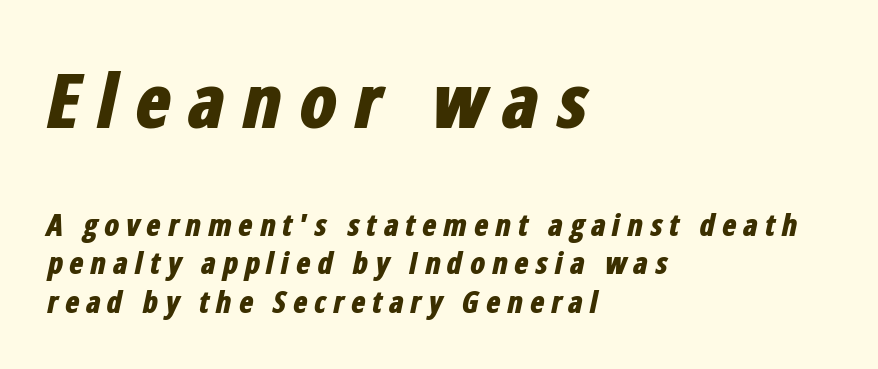
The image shows 75 px bold, condensed type, italic (leaning right); set left-aligned, normal line spacing (1.28x), unusually wide letter spacing (+0.21 em), not underlined; the first (top) block is 2.5x larger; low stroke contrast and a medium x-height.
